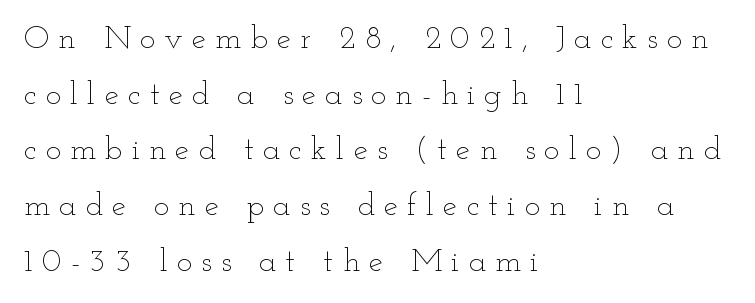
Q: Is the text bold? A: No.
Q: Is the text italic (slanted)? A: No, it is upright.
Q: Is the text underlined? A: No.
Q: How is the paragraph aligned? A: Left-aligned.
Q: Is the spacing between letters normal or unusually wide? A: Unusually wide.
Q: Width (condensed, normal, or wide)? A: Wide.
Q: Stroke contrast? A: Low.
Q: x-height? A: Small.
Q: Monospaced? A: No.
